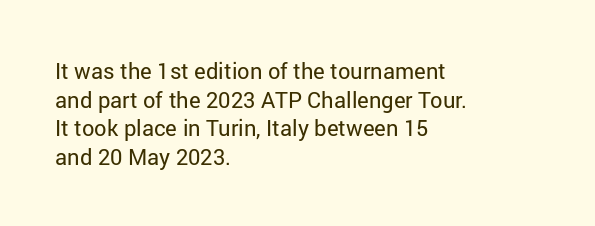
Check the space under the baseline: it is left empty. Characters follow at the spacing the type designer built in. These glyphs show unthickened strokes, regular width or finer. This is the regular roman posture of the typeface. A typesetter would call this leading conventional body-copy spacing. The compositor pushed each line to the left boundary.
